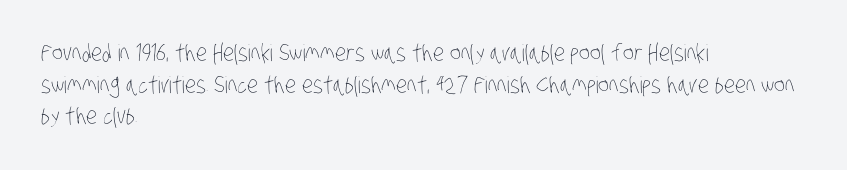
No letter is thick-stroked: the sample isn't bold. If you measured baseline to baseline, you'd find a middling distance. Check the space under the baseline: it is left empty. Where is the straight margin? On the left.
